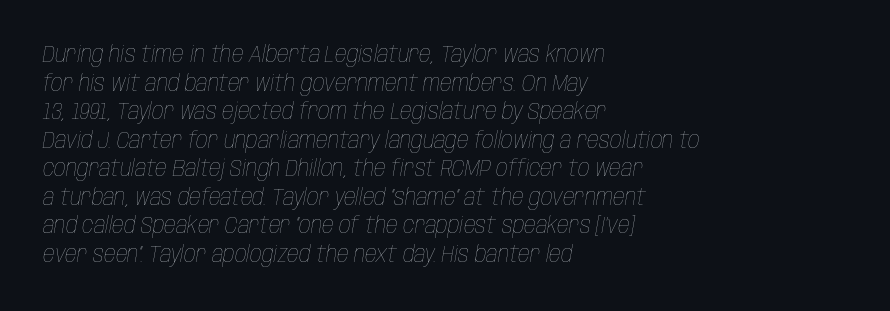
The image shows 23 px text type, italic (leaning right); set left-aligned, line spacing 1.24x, normal letter spacing, not underlined.
